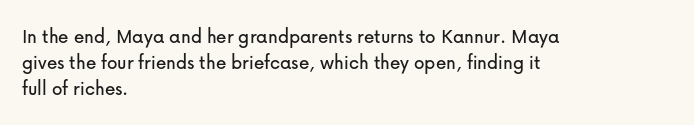
{"italic": "no", "underline": "no", "align": "left", "line_spacing_ratio": 1.24, "letter_spacing": "normal", "letter_spacing_em": 0.0, "glyph_px": 21}
